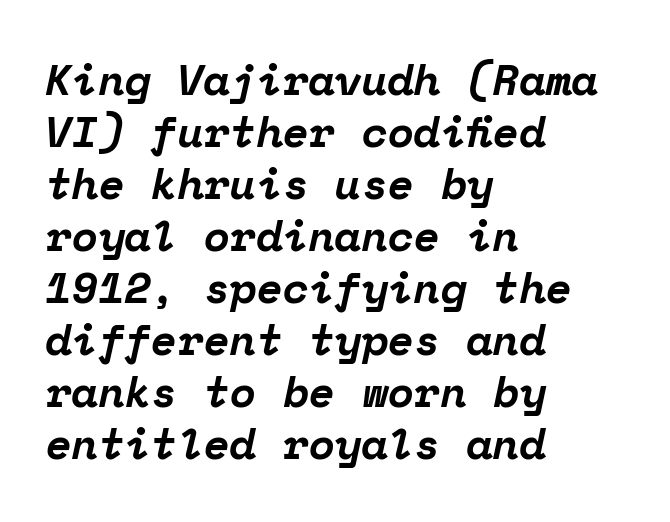
The image shows 43 px bold serif type, italic (leaning right), monospaced; set left-aligned, line spacing 1.21x, normal letter spacing, not underlined; low stroke contrast and a medium x-height.
